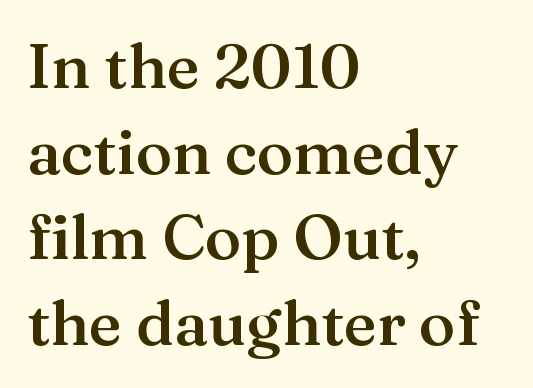
The designer left line spacing at the default. Serif or sans? Serif — the stroke terminals have little feet. Do the characters align in a grid? No, the font is proportional. The zone under the glyphs is completely vacant. Compared with an ordinary text face, these strokes are moderately heavier — a semibold. The letterforms sit shoulder to shoulder at normal distance.
